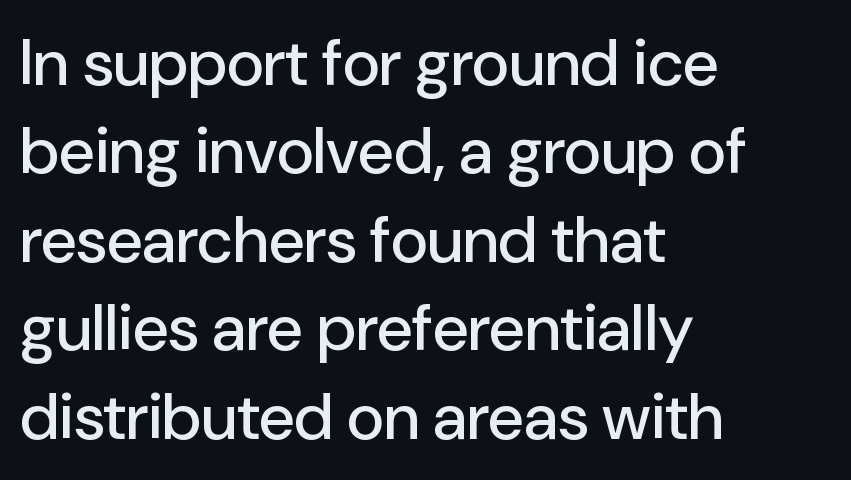
The image shows 65 px sans-serif type, upright; set left-aligned, normal line spacing (1.36x), normal letter spacing, not underlined; low stroke contrast and a medium x-height.
